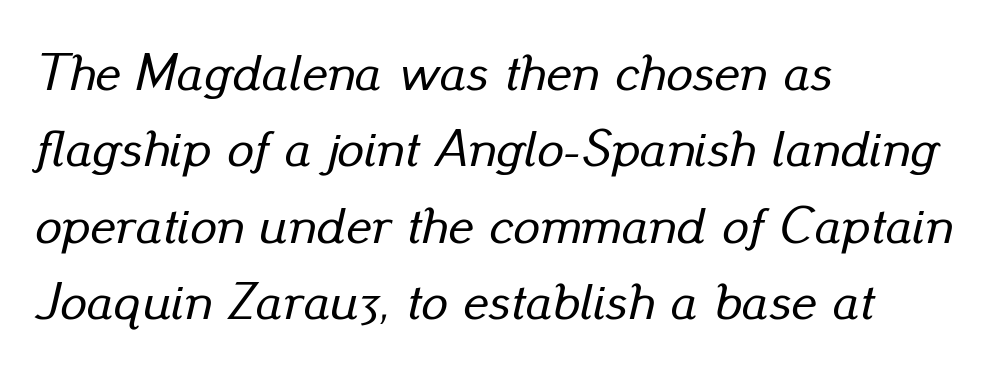
Q: Is the text italic (slanted)? A: Yes, it leans right by about 13 degrees.
Q: Is the text underlined? A: No.
Q: How is the paragraph aligned? A: Left-aligned.
Q: Is the spacing between letters normal or unusually wide? A: Normal.
Q: Is the spacing between lines tight, normal or loose? A: Normal.
Q: Width (condensed, normal, or wide)? A: Normal.
Q: Stroke contrast? A: Low.
Q: x-height? A: Small.
Q: Monospaced? A: No.
